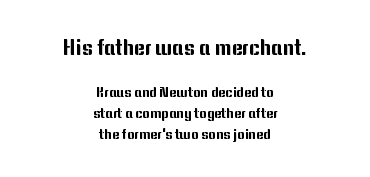
The image shows 21 px text type, upright; set centered, normal line spacing (1.51x), normal letter spacing, not underlined; the first (top) block is 1.5x larger.
